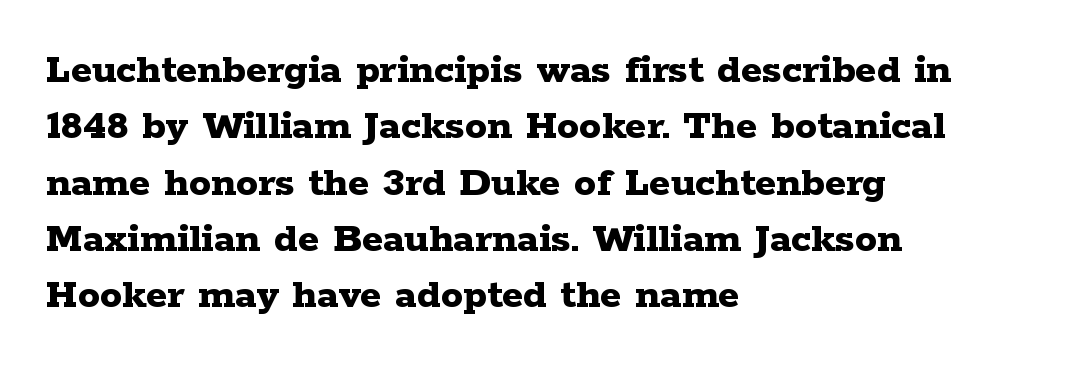
The image shows 44 px bold, wide serif type, upright; set left-aligned, normal line spacing (1.28x), normal letter spacing, not underlined; low stroke contrast and a medium x-height.
